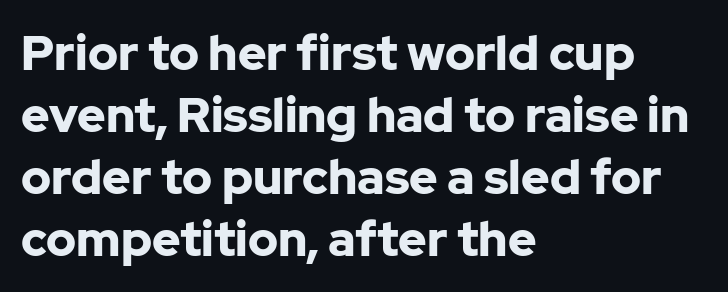
Q: Is the text bold? A: Yes.
Q: Is the text italic (slanted)? A: No, it is upright.
Q: Is the typeface a serif or a sans-serif typeface? A: Sans-serif.
Q: Is the text underlined? A: No.
Q: How is the paragraph aligned? A: Left-aligned.
Q: Is the spacing between letters normal or unusually wide? A: Normal.
Q: Is the spacing between lines tight, normal or loose? A: Normal.
Q: Width (condensed, normal, or wide)? A: Normal.
Q: Stroke contrast? A: Low.
Q: x-height? A: Medium.
Q: Monospaced? A: No.
